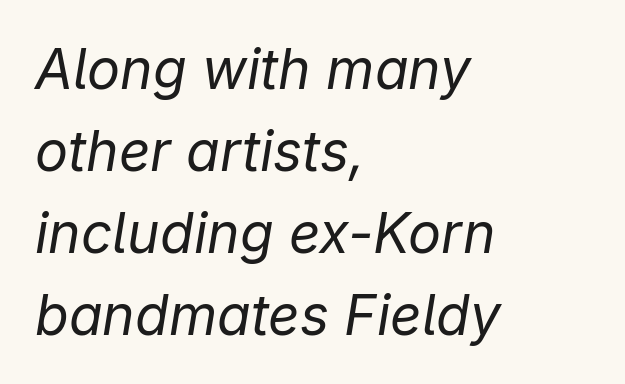
Q: Is the text bold? A: No.
Q: Is the text italic (slanted)? A: Yes, it leans right by about 9 degrees.
Q: Is the text underlined? A: No.
Q: How is the paragraph aligned? A: Left-aligned.
Q: Is the spacing between letters normal or unusually wide? A: Normal.
Q: Is the spacing between lines tight, normal or loose? A: Normal.
Q: Width (condensed, normal, or wide)? A: Normal.
Q: Stroke contrast? A: Low.
Q: x-height? A: Medium.
Q: Monospaced? A: No.
